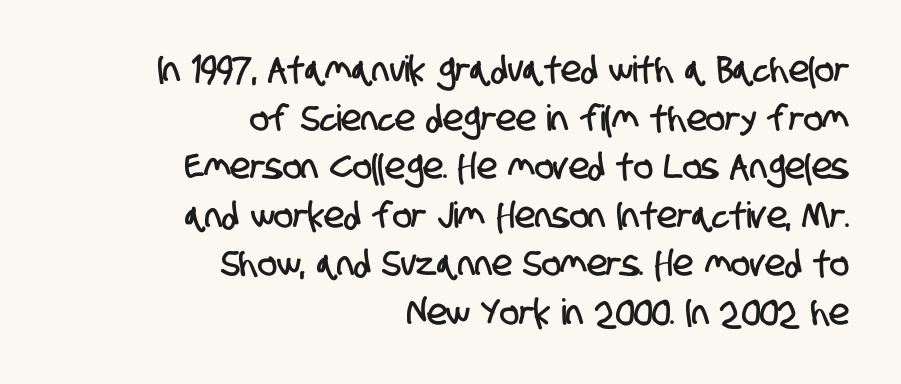
{"serif": "no", "width": "condensed", "stroke_contrast": "low", "x_height": "large", "monospaced": "no", "underline": "no", "align": "right", "line_spacing": "normal", "line_spacing_ratio": 1.35, "letter_spacing": "normal", "letter_spacing_em": 0.0, "glyph_px": 36}
